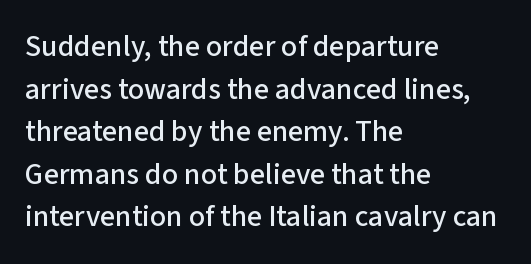
{"serif": "no", "italic": "no", "width": "normal", "stroke_contrast": "low", "x_height": "medium", "monospaced": "no", "underline": "no", "align": "left", "line_spacing": "normal", "line_spacing_ratio": 1.42, "letter_spacing": "normal", "letter_spacing_em": 0.0, "glyph_px": 30}
